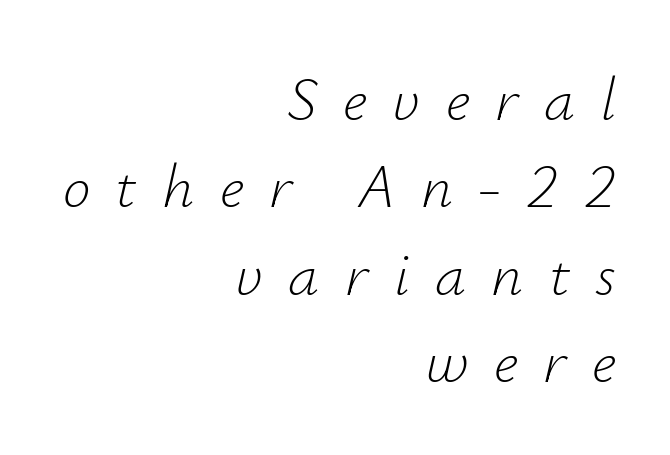
The image shows 62 px light type, italic (leaning right); set right-aligned, normal line spacing (1.41x), unusually wide letter spacing (+0.41 em), not underlined; low stroke contrast and a small x-height.
